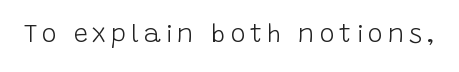
The type sits square on the baseline with zero lean. The strip under each line holds only bare page. Stroke thickness stays within the range of a standard reading face or lighter.
